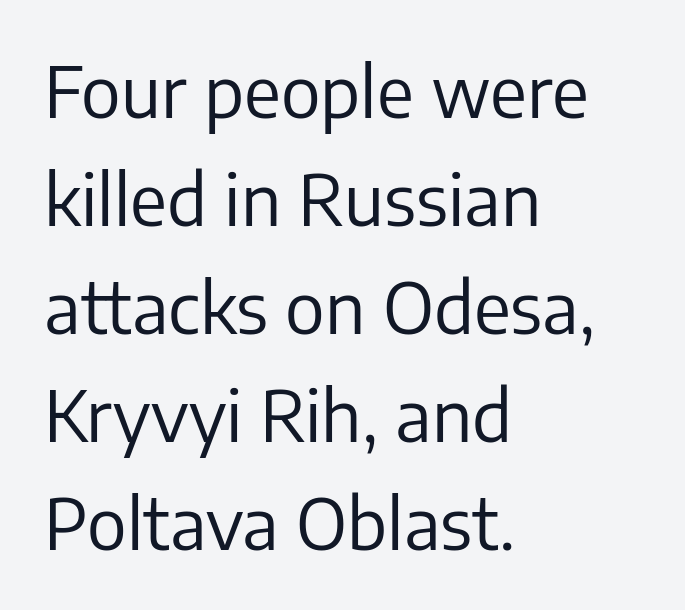
{"serif": "no", "italic": "no", "bold": "no", "weight": "regular", "width": "normal", "stroke_contrast": "low", "x_height": "medium", "monospaced": "no", "underline": "no", "align": "left", "line_spacing": "normal", "line_spacing_ratio": 1.52, "letter_spacing": "normal", "letter_spacing_em": 0.0, "glyph_px": 71}
